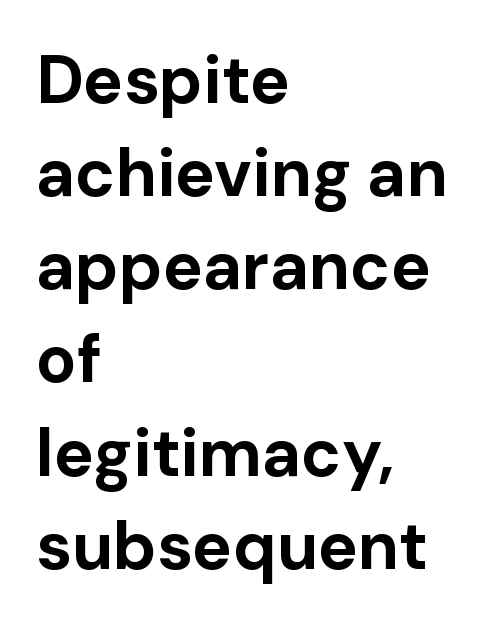
The passage shown stacks its lines at a standard gap. These words are printed bold, with thick strokes throughout. If you drew a line through each stem, it would be perfectly vertical. Nobody touched the tracking dial on this one. Observe the absence of serifs on each vertical stroke in this sample.
